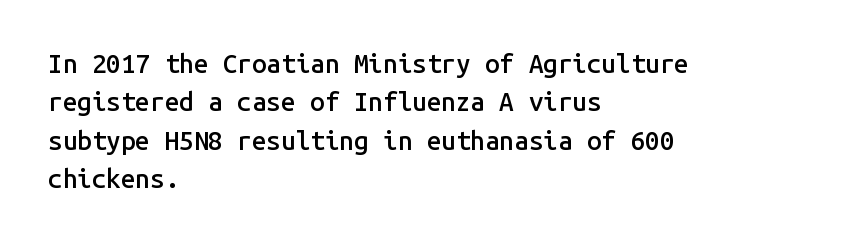
The lines are quadded left. Short note: letters normally spaced. Just letters on the line, the space beneath them empty. Look at the stroke-to-counter ratio: somewhat heavy, a semibold. Regular leading.
